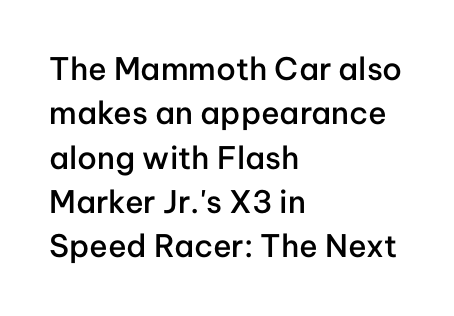
Q: Is the text bold? A: Semi-bold.
Q: Is the text italic (slanted)? A: No, it is upright.
Q: Is the typeface a serif or a sans-serif typeface? A: Sans-serif.
Q: Is the text underlined? A: No.
Q: How is the paragraph aligned? A: Left-aligned.
Q: Is the spacing between letters normal or unusually wide? A: Normal.
Q: Is the spacing between lines tight, normal or loose? A: Normal.
Q: Width (condensed, normal, or wide)? A: Normal.
Q: Stroke contrast? A: Low.
Q: x-height? A: Medium.
Q: Monospaced? A: No.
